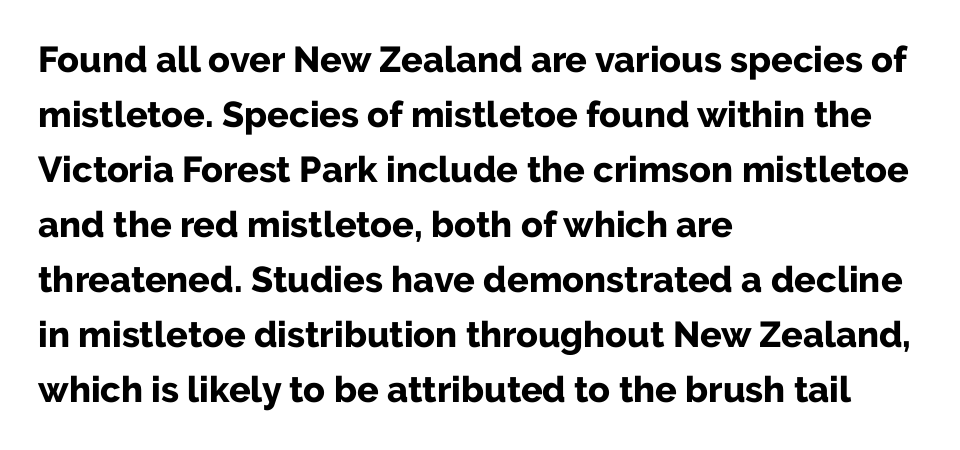
The type sits square on the baseline with zero lean. Does the leading feel generous? No, just average. Typesetter's note: full bold, strokes at maximum text heaviness. Note: no serifs on the glyphs.
